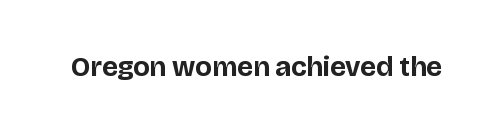
Q: Is the text bold? A: Yes.
Q: Is the text italic (slanted)? A: No, it is upright.
Q: Is the typeface a serif or a sans-serif typeface? A: Sans-serif.
Q: Is the text underlined? A: No.
Q: Is the spacing between letters normal or unusually wide? A: Normal.
Q: Width (condensed, normal, or wide)? A: Normal.
Q: Stroke contrast? A: Low.
Q: x-height? A: Large.
Q: Monospaced? A: No.
